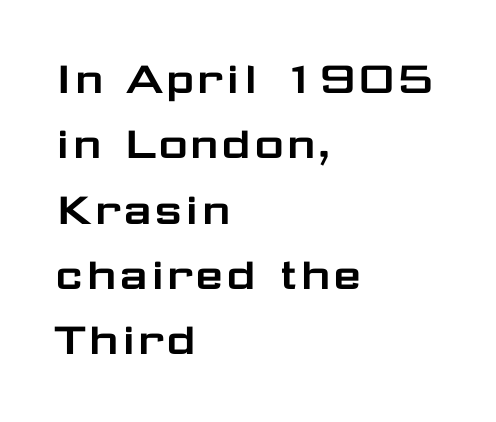
{"serif": "no", "italic": "no", "width": "wide", "stroke_contrast": "low", "x_height": "medium", "monospaced": "no", "underline": "no", "align": "left", "line_spacing": "normal", "line_spacing_ratio": 1.28, "letter_spacing": "normal", "letter_spacing_em": 0.0, "glyph_px": 51}
